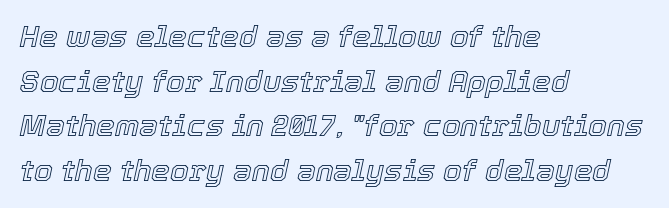
Q: Is the text italic (slanted)? A: Yes, it leans right by about 12 degrees.
Q: Is the text underlined? A: No.
Q: How is the paragraph aligned? A: Left-aligned.
Q: Is the spacing between letters normal or unusually wide? A: Normal.
Q: Is the spacing between lines tight, normal or loose? A: Normal.
Q: Width (condensed, normal, or wide)? A: Normal.
Q: x-height? A: Medium.
Q: Monospaced? A: No.
